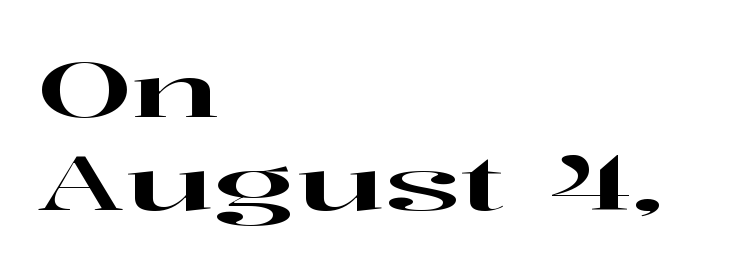
{"serif": "yes", "italic": "no", "width": "wide", "stroke_contrast": "high", "x_height": "medium", "monospaced": "no", "underline": "no", "align": "left", "line_spacing_ratio": 1.23, "letter_spacing": "normal", "letter_spacing_em": 0.0, "glyph_px": 76}
